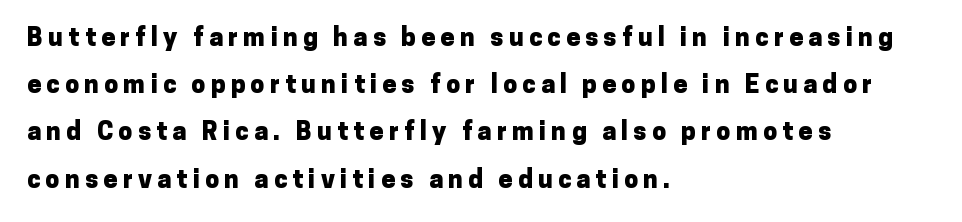
The image shows 25 px bold type, upright; set left-aligned, line spacing 1.89x, unusually wide letter spacing (+0.21 em), not underlined.
